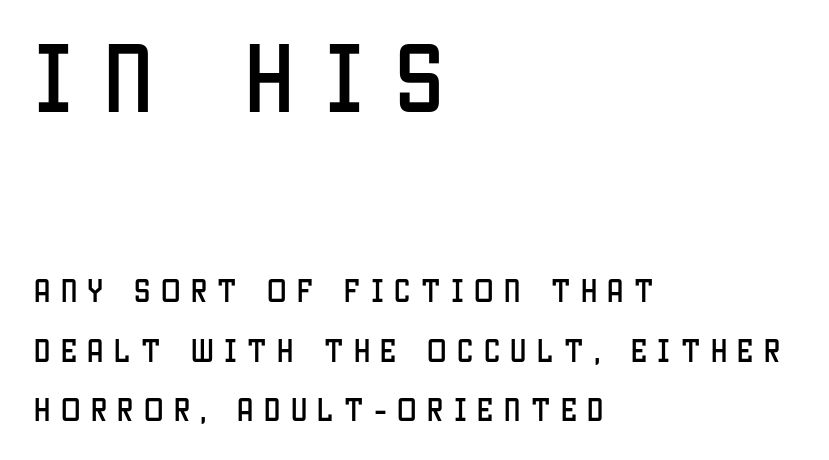
Q: Is the text italic (slanted)? A: No, it is upright.
Q: Is the typeface a serif or a sans-serif typeface? A: Sans-serif.
Q: Is the text underlined? A: No.
Q: How is the paragraph aligned? A: Left-aligned.
Q: Is the spacing between letters normal or unusually wide? A: Unusually wide.
Q: Is the spacing between lines tight, normal or loose? A: Loose.
Q: Which block of text is set in a larger size, the first (top) or the second (bottom)? A: The first (top) one.
Q: Width (condensed, normal, or wide)? A: Condensed.
Q: Stroke contrast? A: Low.
Q: x-height? A: Large.
Q: Monospaced? A: No.
